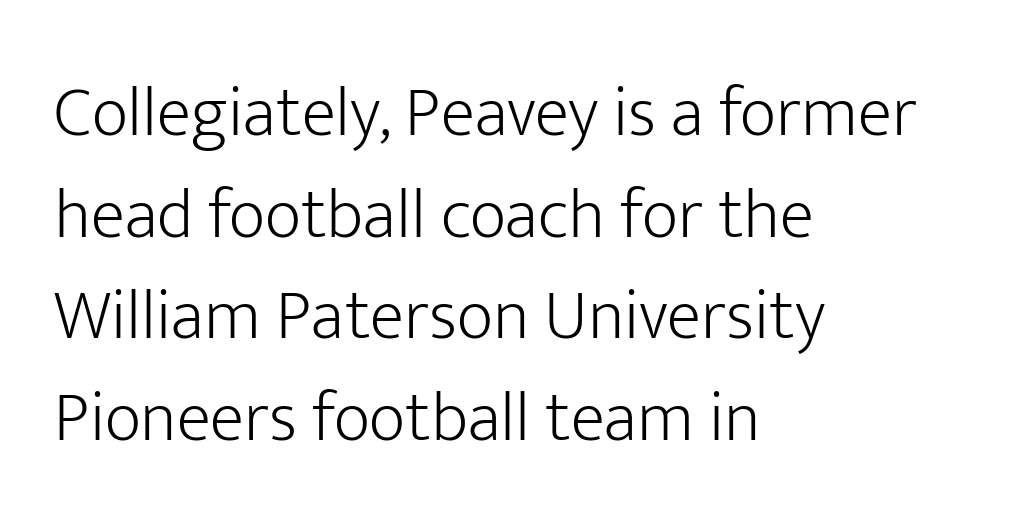
The strokes are not fattened; the text isn't bold. These lines are composed in type without serifs. The axis of the letterforms is exactly vertical. Character widths vary here, with narrow letters taking less room than wide ones.
